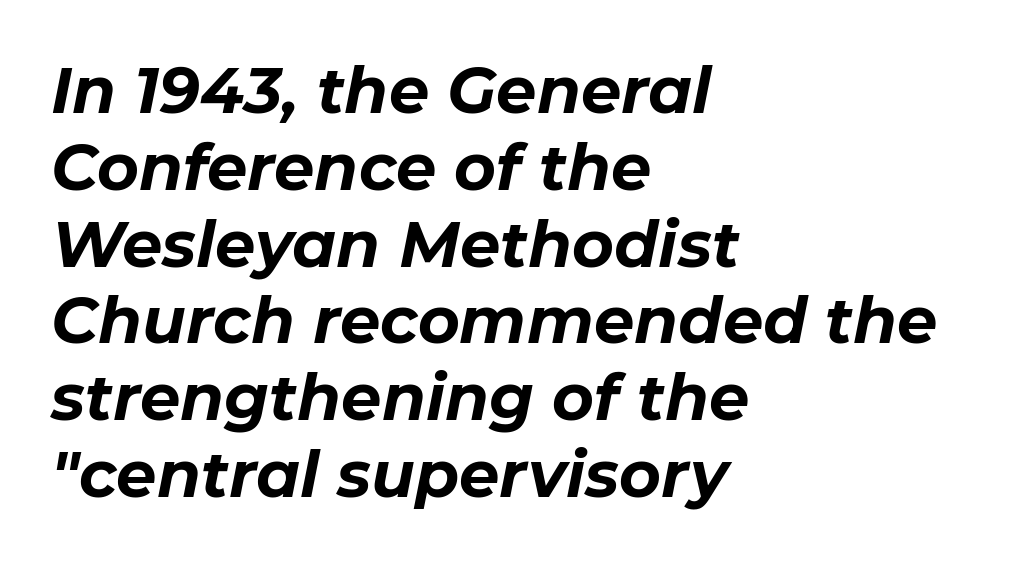
{"italic": "yes", "lean": "right", "slant_degrees": 11, "bold": "yes", "weight": "bold", "width": "normal", "stroke_contrast": "low", "x_height": "medium", "monospaced": "no", "underline": "no", "align": "left", "line_spacing_ratio": 1.2, "letter_spacing": "normal", "letter_spacing_em": 0.0, "glyph_px": 64}
